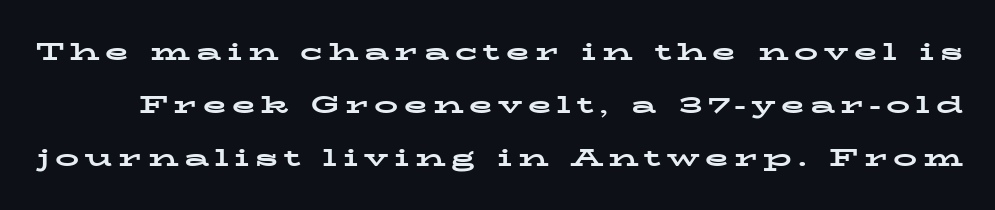
The gap between lines stays unmarked. Italic? Not at all — the glyphs are vertical. Is the letter spacing exaggerated? Yes — the characters are pushed far apart. Horizontal bands of white between lines are thick stripes. Pretty heavy lettering here — definitely bold.
